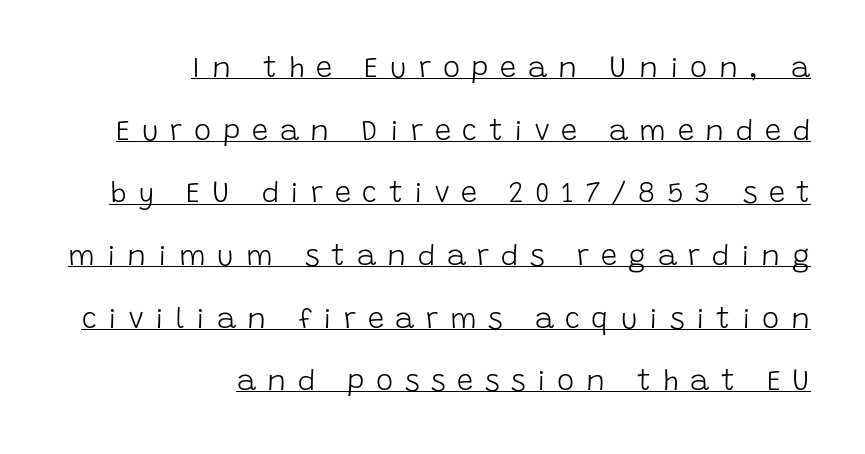
The image shows 29 px light sans-serif type, upright; set right-aligned, loose line spacing (2.16x), unusually wide letter spacing (+0.4 em), underlined; low stroke contrast and a large x-height.
